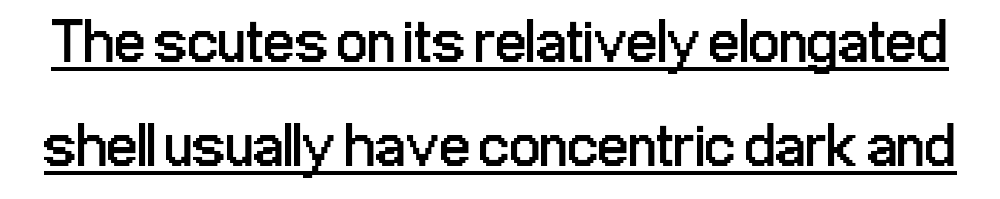
In terms of letterspacing, this is plain default setting. The weight tops out at a normal text grade. Is there any slant? The stems are plumb. Has an underline been added? It has. Each letter's strokes conclude bluntly, with no projecting serifs. Think of a printed novel: that variable character pitch is what you see here.
